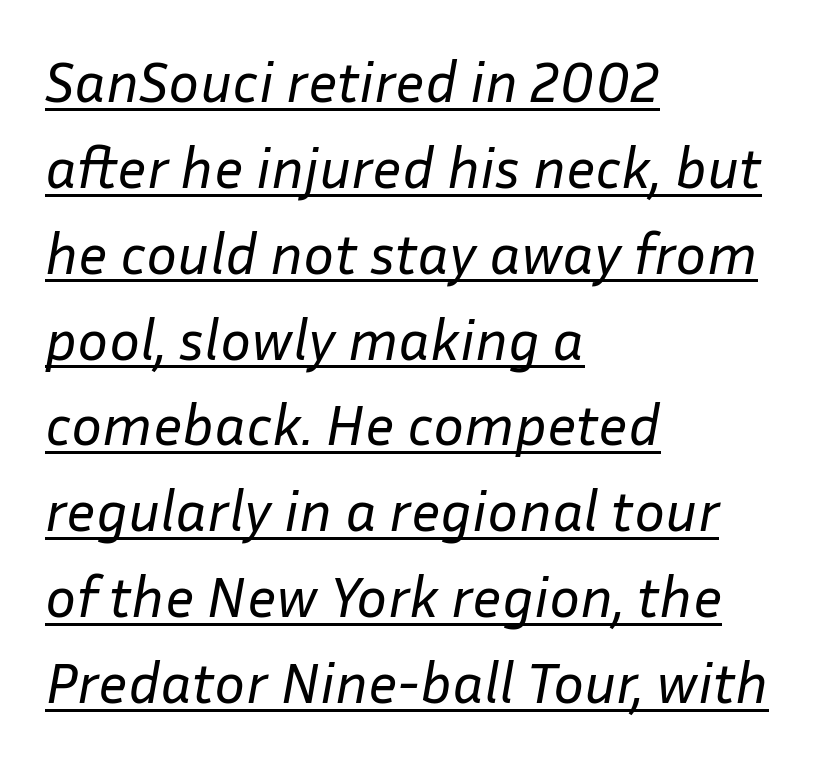
Q: Is the text bold? A: No.
Q: Is the text italic (slanted)? A: Yes, it leans right by about 10 degrees.
Q: Is the text underlined? A: Yes.
Q: How is the paragraph aligned? A: Left-aligned.
Q: Is the spacing between letters normal or unusually wide? A: Normal.
Q: Is the spacing between lines tight, normal or loose? A: Normal.
Q: Width (condensed, normal, or wide)? A: Normal.
Q: Stroke contrast? A: Low.
Q: x-height? A: Medium.
Q: Monospaced? A: No.
